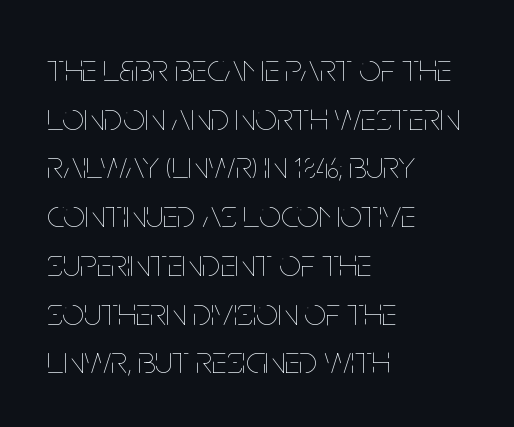
Q: Is the text bold? A: No.
Q: Is the text italic (slanted)? A: No, it is upright.
Q: Is the text underlined? A: No.
Q: How is the paragraph aligned? A: Left-aligned.
Q: Is the spacing between letters normal or unusually wide? A: Normal.
Q: Is the spacing between lines tight, normal or loose? A: Normal.
Q: Width (condensed, normal, or wide)? A: Condensed.
Q: Stroke contrast? A: Low.
Q: x-height? A: Large.
Q: Monospaced? A: No.
